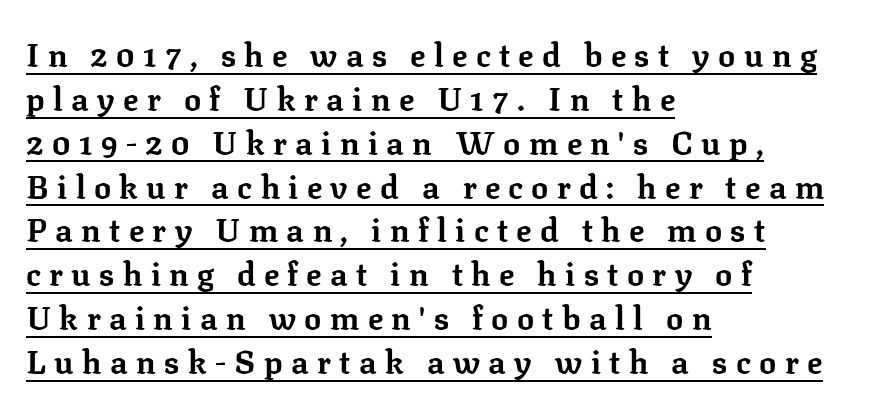
{"serif": "yes", "italic": "no", "bold": "yes", "weight": "bold", "width": "normal", "stroke_contrast": "low", "x_height": "medium", "monospaced": "no", "underline": "yes", "align": "left", "line_spacing": "normal", "line_spacing_ratio": 1.37, "letter_spacing": "wide", "letter_spacing_em": 0.26, "glyph_px": 32}
